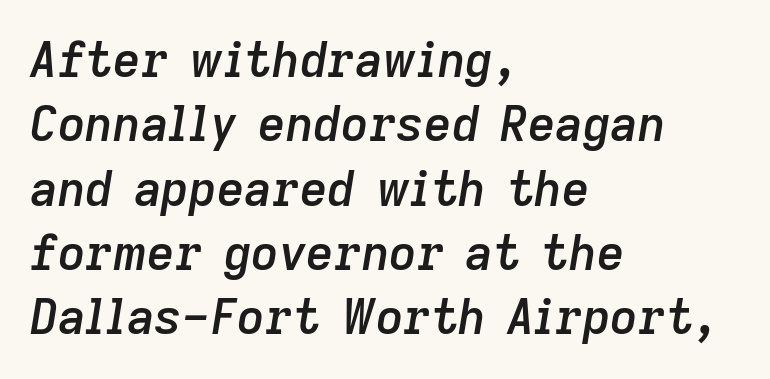
Q: Is the text bold? A: Semi-bold.
Q: Is the text italic (slanted)? A: Yes, it leans right by about 9 degrees.
Q: Is the text underlined? A: No.
Q: How is the paragraph aligned? A: Left-aligned.
Q: Is the spacing between letters normal or unusually wide? A: Normal.
Q: Is the spacing between lines tight, normal or loose? A: Normal.
Q: Width (condensed, normal, or wide)? A: Normal.
Q: Stroke contrast? A: Low.
Q: x-height? A: Medium.
Q: Monospaced? A: No.
